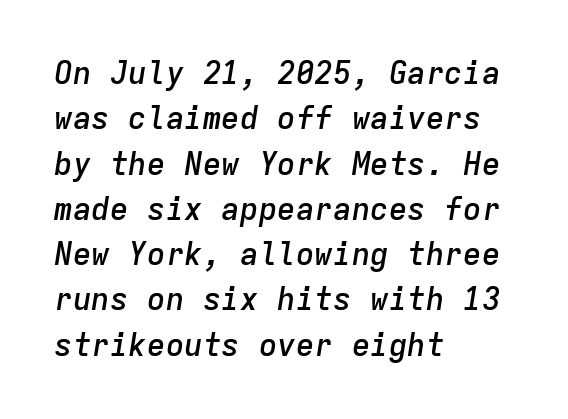
Nobody drew a line under any word here. You could count columns in this text — the font is strictly monospaced. Line beginnings align vertically; line endings do not. Does extra space separate the letters? No, they use regular spacing. The glyphs look as if they've been sheared to an angle.
